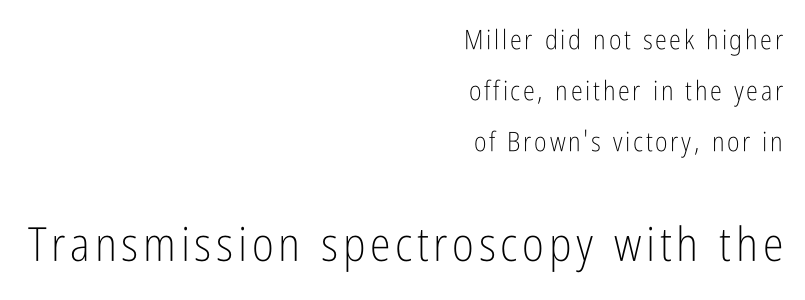
{"serif": "no", "italic": "no", "bold": "no", "weight": "light", "width": "condensed", "stroke_contrast": "low", "x_height": "medium", "monospaced": "no", "underline": "no", "align": "right", "line_spacing_ratio": 1.89, "larger_block": "second", "size_ratio": 1.74, "glyph_px": 47}
